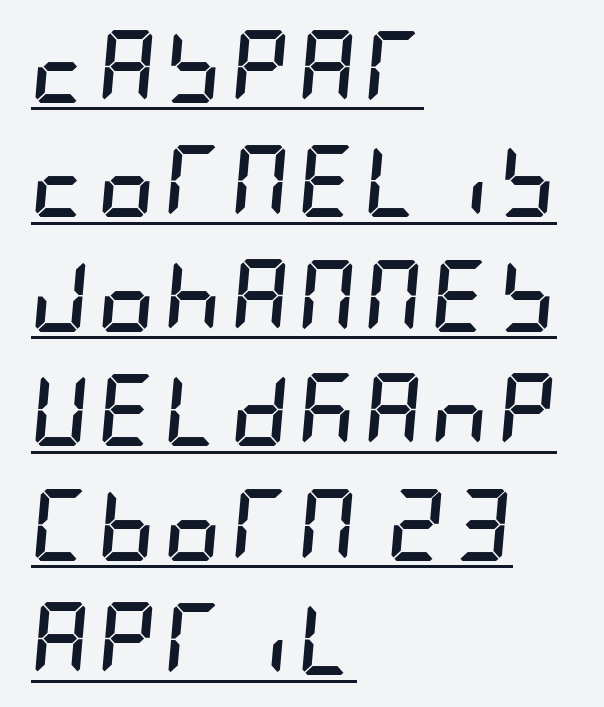
Q: Is the text bold? A: Yes.
Q: Is the text italic (slanted)? A: Yes, it leans right by about 5 degrees.
Q: Is the text underlined? A: Yes.
Q: How is the paragraph aligned? A: Left-aligned.
Q: Is the spacing between lines tight, normal or loose? A: Normal.
Q: Width (condensed, normal, or wide)? A: Condensed.
Q: Stroke contrast? A: Low.
Q: x-height? A: Large.
